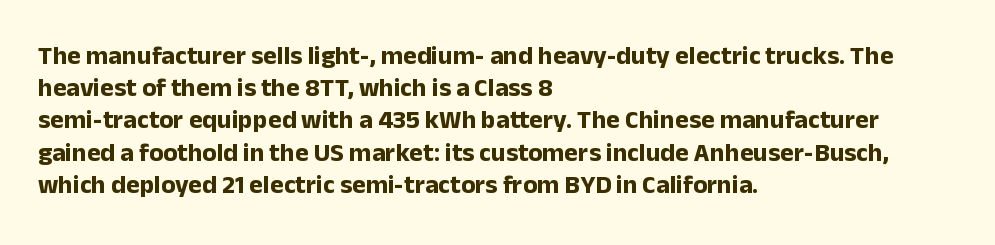
Descenders hang freely into open space. Rendered with straight, roman letterforms. The strokes are fattened all the way to bold. This rendering uses left alignment, leaving the right contour irregular.
